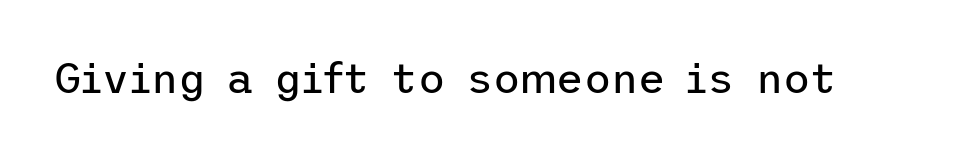
The image shows 42 px regular-weight sans-serif type, upright; set normal letter spacing, not underlined; low stroke contrast and a medium x-height.
